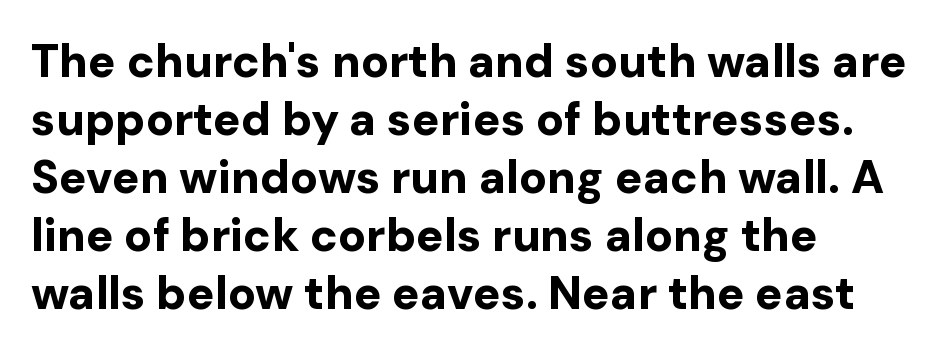
These lines carry a lot of weight — the face is fully bold. Between one letter and the next there's only the usual sliver of space. You could not count columns in this text — the font is proportionally spaced. Which margin do the lines hug? The left one — the right edge is uneven. These lines were composed using upright roman letters.
